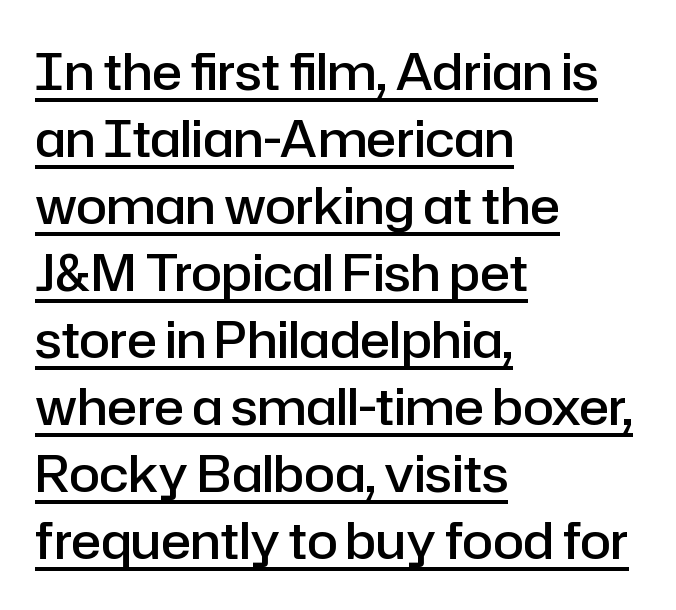
Caption: standard tracking, unaltered. The face used here appears with an underline applied. Each new line begins a customary step beneath the previous one. The specimen reads as upright at a glance. Line starts are locked; line ends wander.
